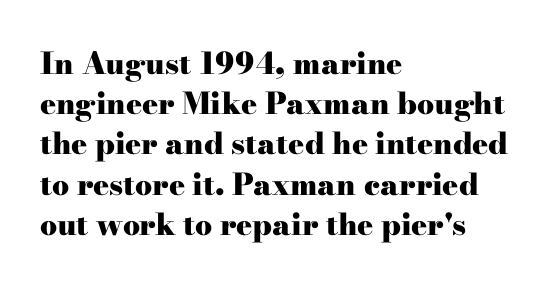
{"serif": "yes", "italic": "no", "bold": "yes", "weight": "heavy", "width": "wide", "stroke_contrast": "high", "x_height": "small", "monospaced": "no", "underline": "no", "align": "left", "line_spacing": "normal", "line_spacing_ratio": 1.34, "letter_spacing": "normal", "letter_spacing_em": 0.0, "glyph_px": 30}
